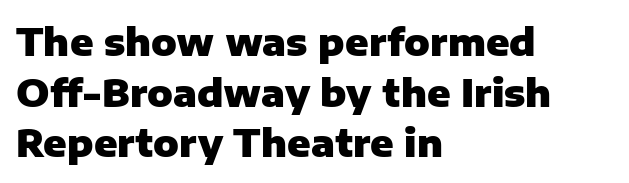
Does the weight exceed regular? Yes, all the way to bold. It's the straight-up-and-down kind of type. The baseline area is clear. Regular leading.
